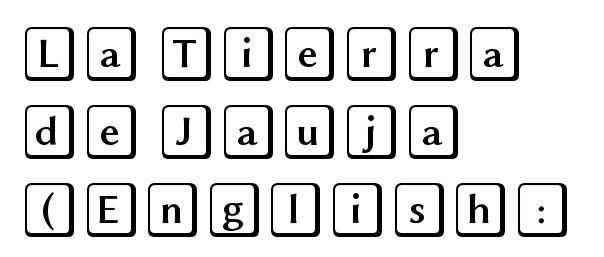
The image shows 56 px wide type, upright; set left-aligned, normal line spacing (1.39x), normal letter spacing, not underlined; a large x-height.
